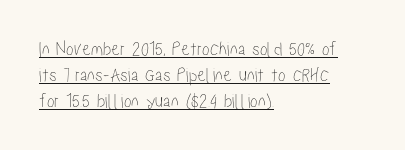
The image shows 20 px text type, upright; set left-aligned, normal line spacing (1.3x), normal letter spacing, underlined.
